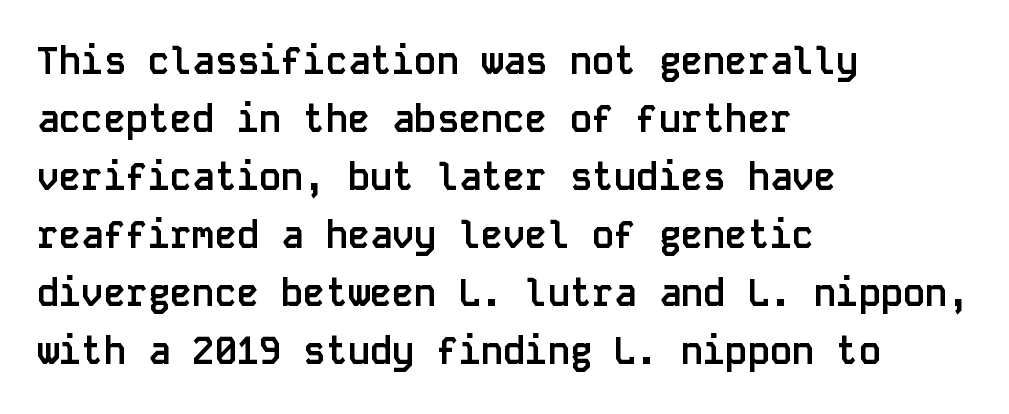
{"serif": "no", "italic": "no", "bold": "yes", "weight": "semibold", "width": "normal", "stroke_contrast": "low", "x_height": "large", "monospaced": "yes", "underline": "no", "align": "left", "line_spacing": "normal", "line_spacing_ratio": 1.57, "letter_spacing": "normal", "letter_spacing_em": 0.0, "glyph_px": 37}
